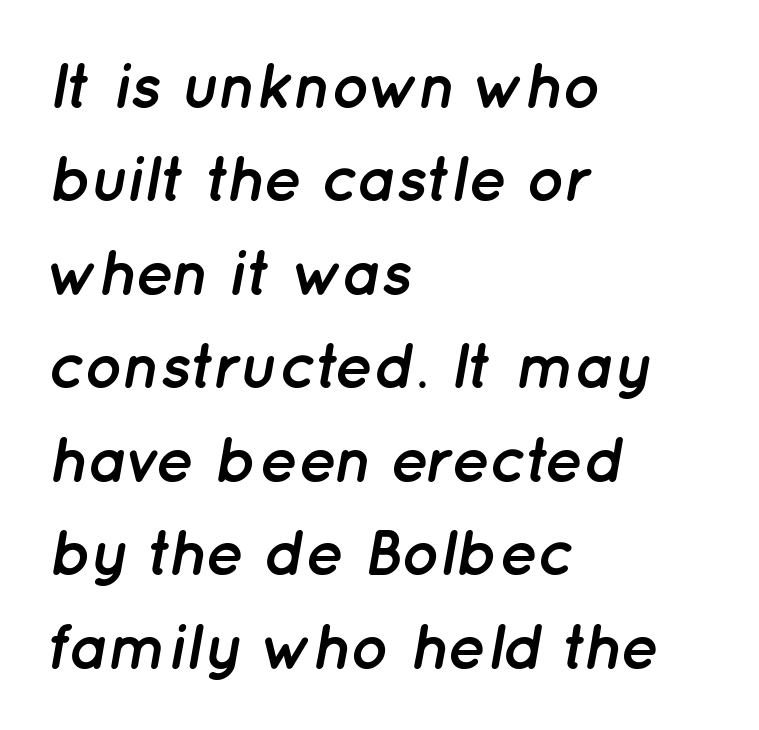
The image shows 64 px semibold type, italic (leaning right); set left-aligned, normal line spacing (1.46x), normal letter spacing, not underlined; low stroke contrast and a medium x-height.
